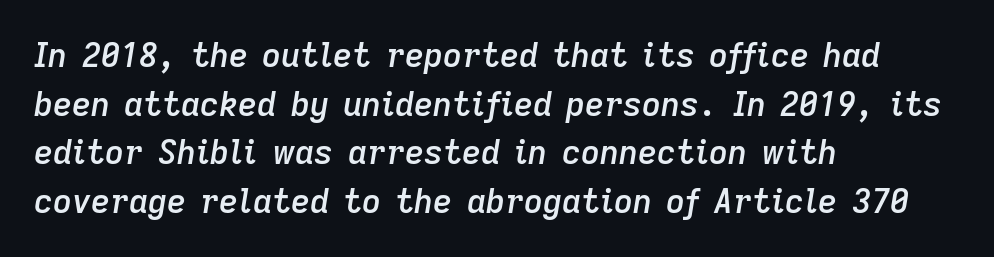
Q: Is the text bold? A: Semi-bold.
Q: Is the text italic (slanted)? A: Yes, it leans right by about 9 degrees.
Q: Is the text underlined? A: No.
Q: How is the paragraph aligned? A: Left-aligned.
Q: Is the spacing between letters normal or unusually wide? A: Normal.
Q: Is the spacing between lines tight, normal or loose? A: Normal.
Q: Width (condensed, normal, or wide)? A: Normal.
Q: Stroke contrast? A: Low.
Q: x-height? A: Medium.
Q: Monospaced? A: No.
